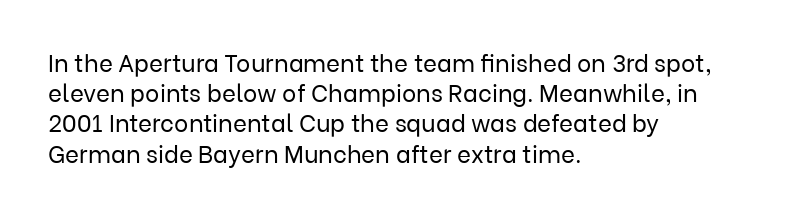
{"italic": "no", "bold": "no", "underline": "no", "align": "left", "line_spacing": "normal", "line_spacing_ratio": 1.26, "letter_spacing": "normal", "letter_spacing_em": 0.0, "glyph_px": 24}
